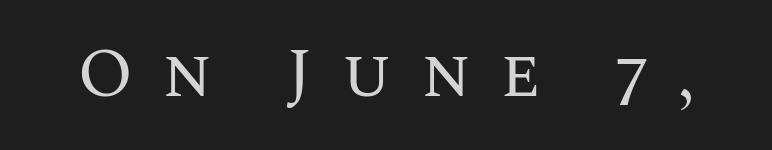
Q: Is the text bold? A: No.
Q: Is the text italic (slanted)? A: No, it is upright.
Q: Is the text underlined? A: No.
Q: Is the spacing between letters normal or unusually wide? A: Unusually wide.
Q: Width (condensed, normal, or wide)? A: Normal.
Q: Stroke contrast? A: Medium.
Q: x-height? A: Large.
Q: Monospaced? A: No.
